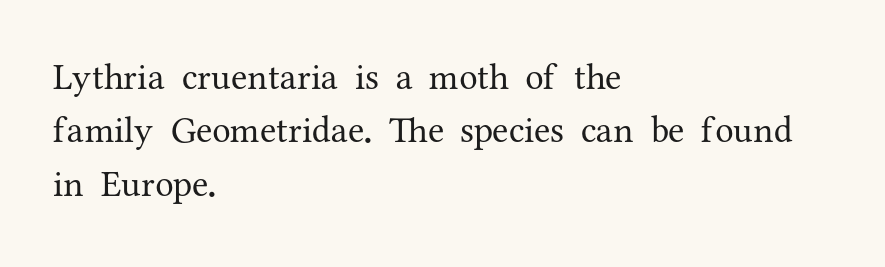
Plain, unruled lines of type. Left-aligned paragraph, ragged on the right. Honestly, the row spacing looks completely unremarkable. Spacing verdict: proportional, widths tailored to each character. Letterform terminals end in serifs throughout the passage. These lines were composed using upright roman letters.
